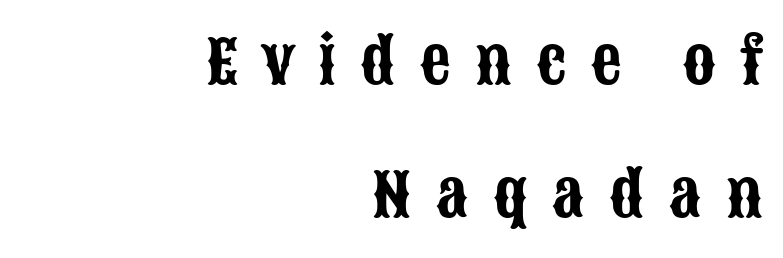
{"serif": "no", "italic": "no", "width": "condensed", "stroke_contrast": "low", "x_height": "large", "monospaced": "no", "underline": "no", "align": "right", "line_spacing": "loose", "line_spacing_ratio": 2.18, "letter_spacing": "wide", "letter_spacing_em": 0.39, "glyph_px": 61}
